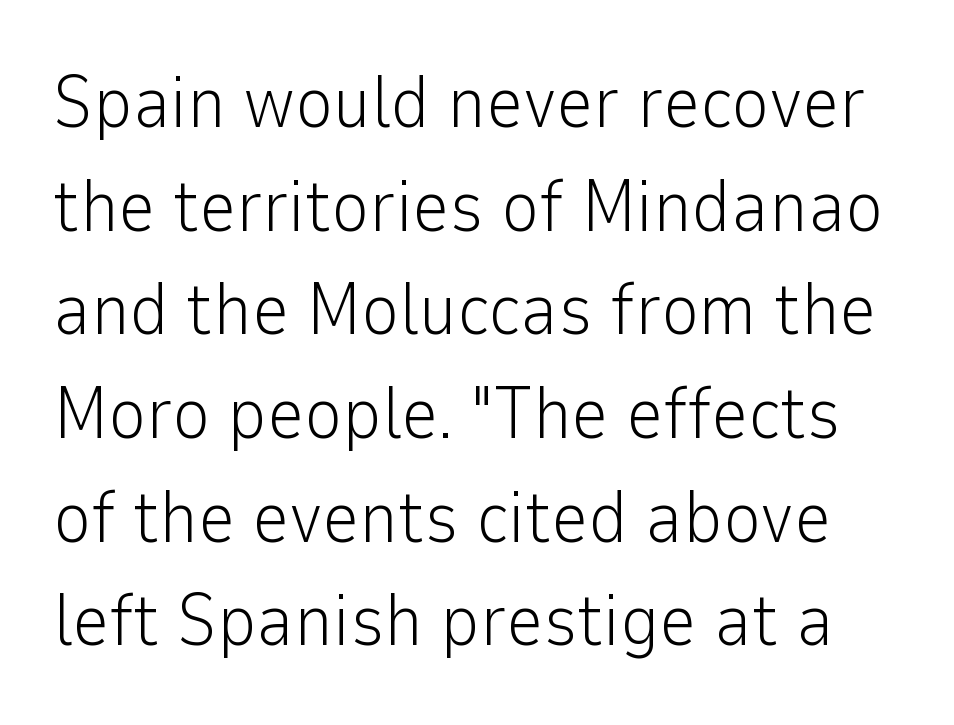
{"serif": "no", "italic": "no", "bold": "no", "weight": "light", "width": "normal", "stroke_contrast": "low", "x_height": "medium", "monospaced": "no", "underline": "no", "line_spacing": "normal", "line_spacing_ratio": 1.42, "letter_spacing": "normal", "letter_spacing_em": 0.0, "glyph_px": 73}
